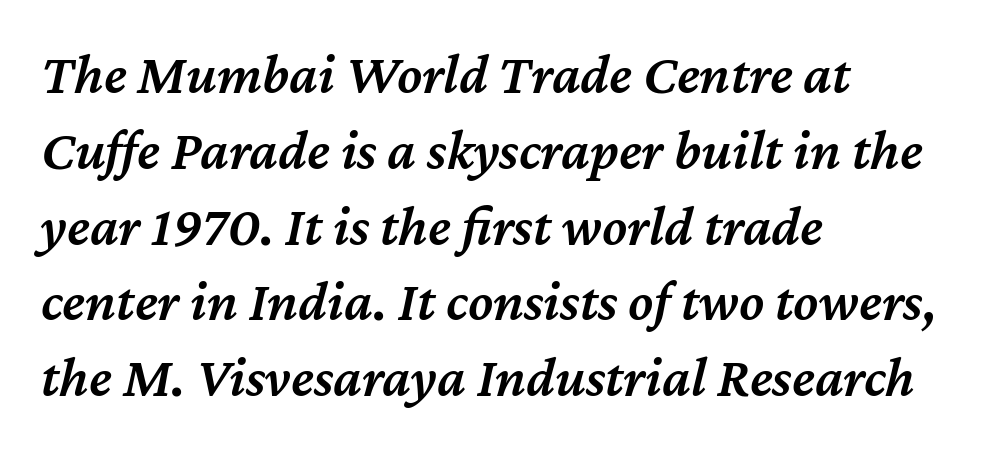
A semibold gives these letters moderate extra thickness, short of bold. The space directly below the letters is spotless. If you measured baseline to baseline, you'd find a middling distance. Each letter keeps its own natural width here, so spacing adapts to shape.
